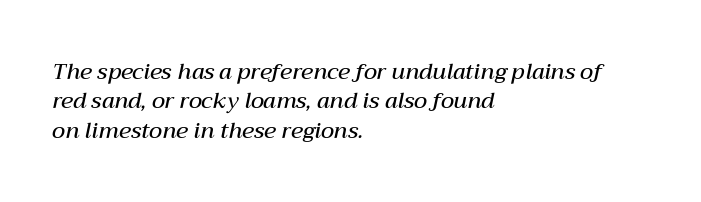
{"italic": "yes", "lean": "right", "slant_degrees": 12, "bold": "semi", "underline": "no", "align": "left", "line_spacing": "normal", "line_spacing_ratio": 1.33, "letter_spacing": "normal", "letter_spacing_em": 0.0, "glyph_px": 22}
